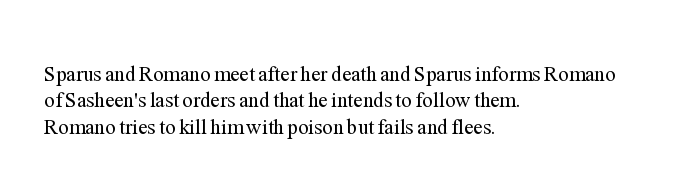
{"italic": "no", "bold": "no", "underline": "no", "align": "left", "line_spacing": "normal", "line_spacing_ratio": 1.26, "letter_spacing": "normal", "letter_spacing_em": 0.0, "glyph_px": 21}
